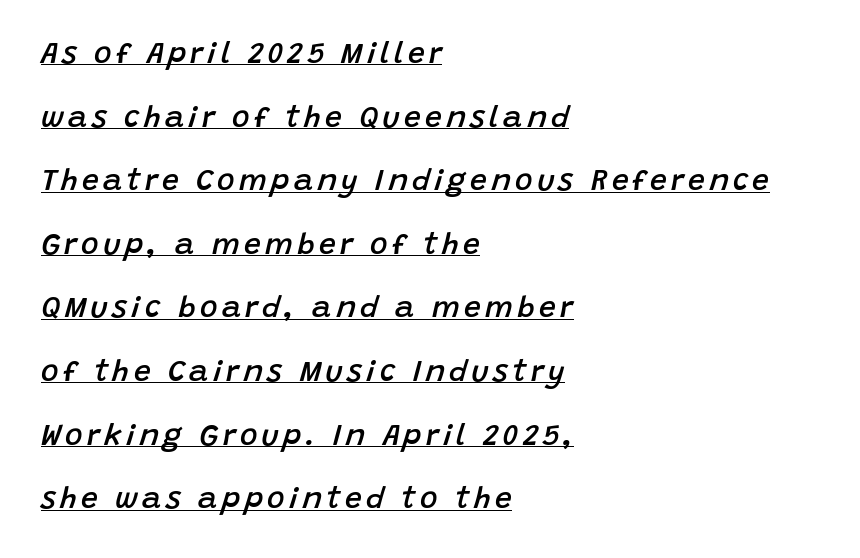
Casual observation: everything's shoved over to the left. Whoever set this chose breathing room over compactness in the vertical rhythm. Character widths vary here, with narrow letters taking less room than wide ones. I'd describe the lettering as semibold — firm but not a full bold. Descenders here cross a horizontal rule under the line. The whole block is typeset with a tilt.
